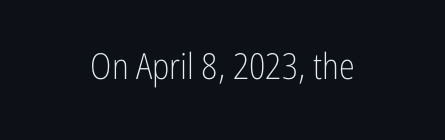
The image shows 36 px light, condensed sans-serif type, upright; set centered, normal letter spacing, not underlined; low stroke contrast and a medium x-height.
